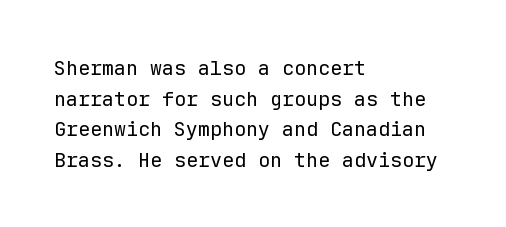
Q: Is the text bold? A: No.
Q: Is the text italic (slanted)? A: No, it is upright.
Q: Is the text underlined? A: No.
Q: How is the paragraph aligned? A: Left-aligned.
Q: Is the spacing between letters normal or unusually wide? A: Normal.
Q: Is the spacing between lines tight, normal or loose? A: Normal.
